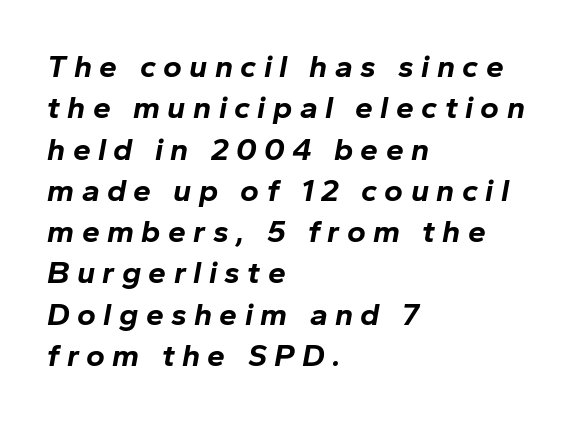
The image shows 32 px bold type, italic (leaning right); set left-aligned, normal line spacing (1.29x), unusually wide letter spacing (+0.23 em), not underlined; low stroke contrast and a medium x-height.
